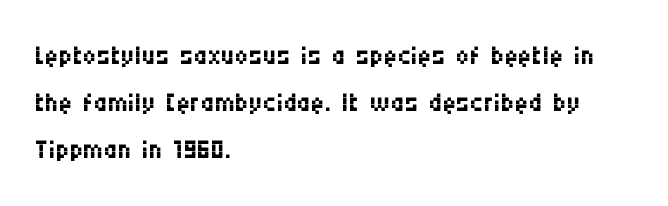
The image shows 38 px regular-weight, condensed sans-serif type, upright; set left-aligned, line spacing 1.24x, normal letter spacing, not underlined; medium stroke contrast and a large x-height.
